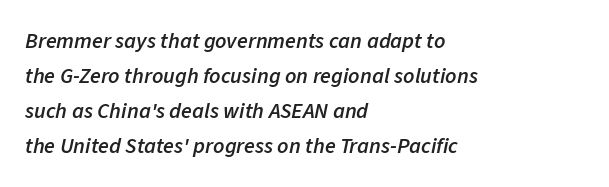
{"italic": "yes", "lean": "right", "slant_degrees": 11, "bold": "semi", "underline": "no", "align": "left", "line_spacing": "normal", "line_spacing_ratio": 1.59, "letter_spacing": "normal", "letter_spacing_em": 0.0, "glyph_px": 22}
